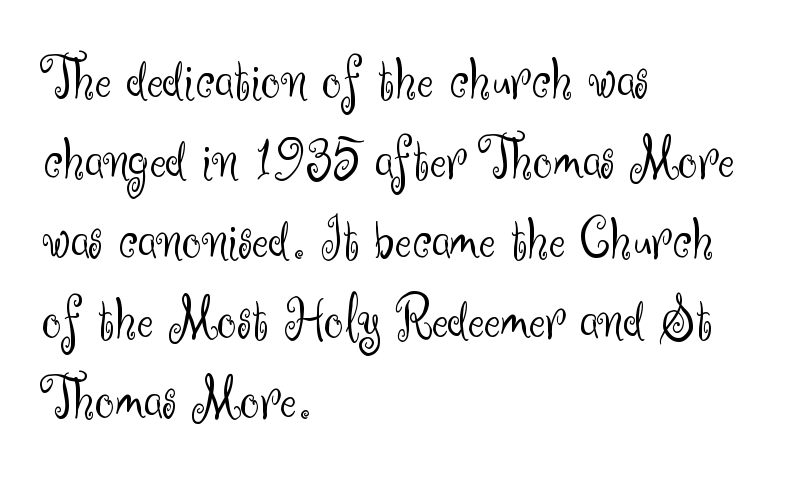
Q: Is the text bold? A: No.
Q: Is the text italic (slanted)? A: No, it is upright.
Q: Is the typeface a serif or a sans-serif typeface? A: Sans-serif.
Q: Is the text underlined? A: No.
Q: How is the paragraph aligned? A: Left-aligned.
Q: Is the spacing between letters normal or unusually wide? A: Normal.
Q: Is the spacing between lines tight, normal or loose? A: Normal.
Q: Width (condensed, normal, or wide)? A: Normal.
Q: Stroke contrast? A: Medium.
Q: x-height? A: Small.
Q: Monospaced? A: No.
